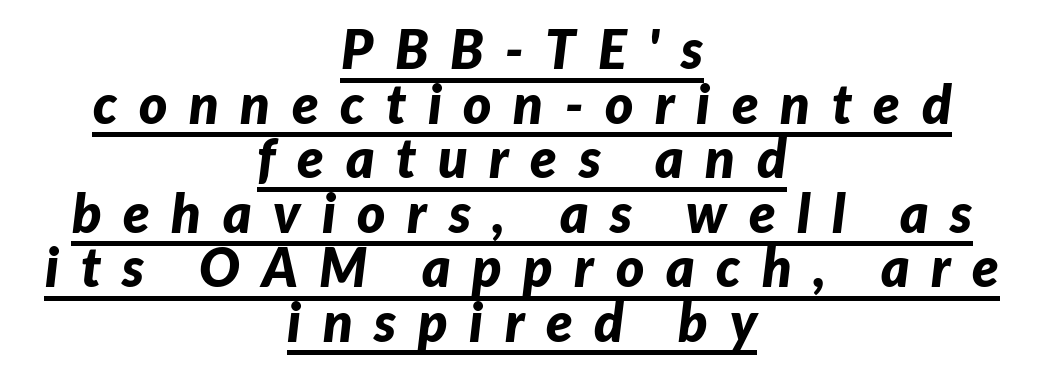
Proportional: the letters do not fall into vertical columns. A typesetter would call this heavily tracked-out type. The typesetter has applied underlining to the passage shown. The lines in this sample share a center point and differ in where they start and stop.
